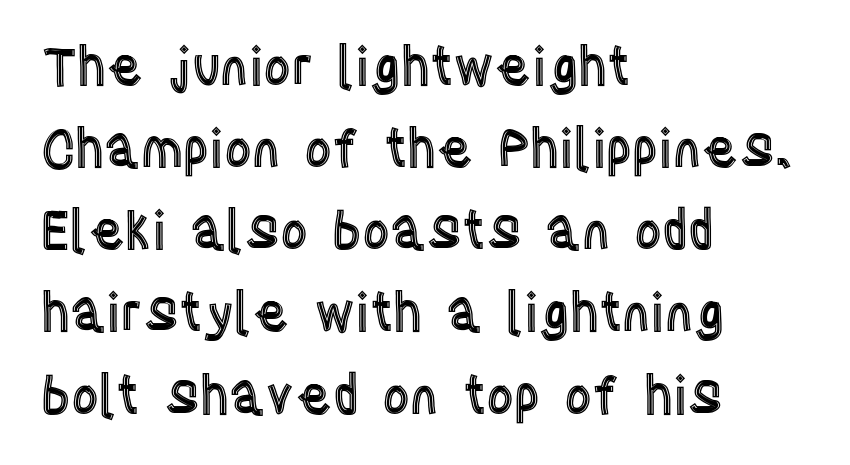
Compared with a centered layout, this one pins lines to the left instead. No extra tracking has been applied to these lines. Plain, unruled lines of type. Unlike italic type, these characters show no tilt at all.
